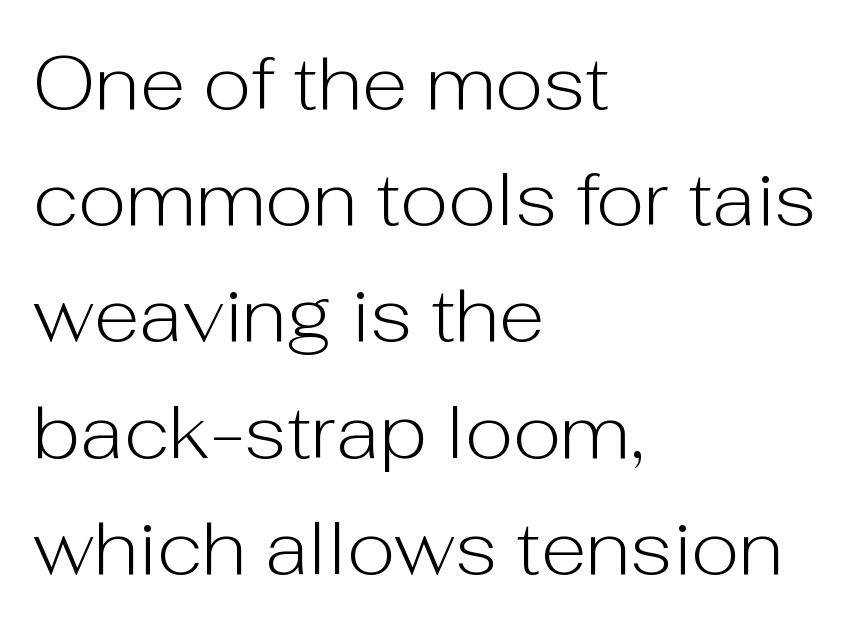
A typesetter would mark this as roman, not italic. Character widths vary here, with narrow letters taking less room than wide ones. Nothing sits at the stroke ends, so this counts as sans-serif. Quick note: underline off. Casual observation: everything's shoved over to the left. Leading: standard.
